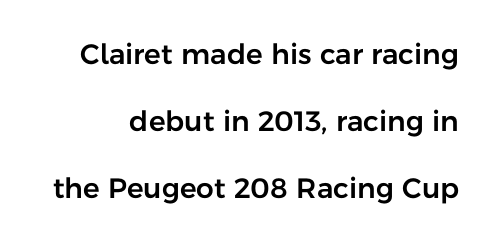
The image shows 28 px sans-serif type, upright; set loose line spacing (2.4x), normal letter spacing, not underlined; low stroke contrast and a medium x-height.
